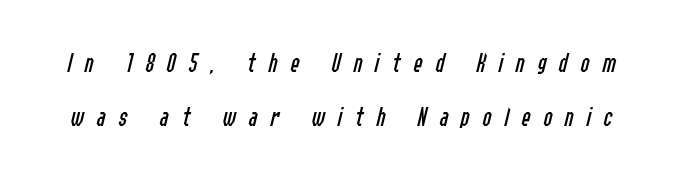
The letters are spread apart with noticeably loose tracking. Type without underlining. No chunkiness to these letters — they're not bold. Quick note: interline space is abundant. Italic? Definitely — the glyphs are oblique.
